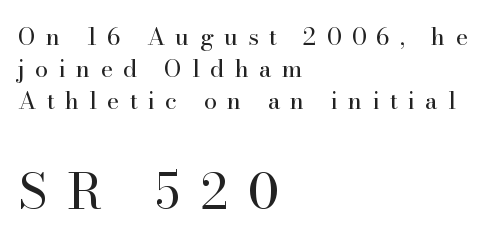
{"serif": "yes", "italic": "no", "bold": "no", "weight": "regular", "width": "normal", "stroke_contrast": "high", "x_height": "small", "monospaced": "no", "underline": "no", "align": "left", "line_spacing": "normal", "line_spacing_ratio": 1.33, "letter_spacing": "wide", "letter_spacing_em": 0.42, "larger_block": "second", "size_ratio": 2.04, "glyph_px": 49}
